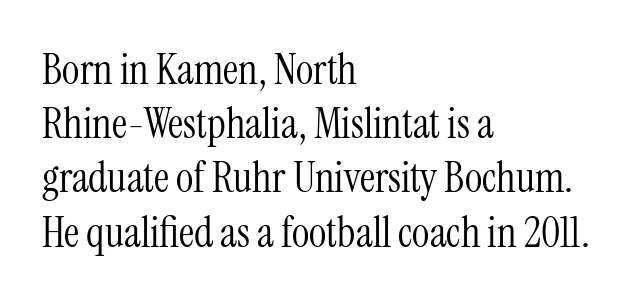
Q: Is the text bold? A: No.
Q: Is the text italic (slanted)? A: No, it is upright.
Q: Is the typeface a serif or a sans-serif typeface? A: Serif.
Q: Is the text underlined? A: No.
Q: How is the paragraph aligned? A: Left-aligned.
Q: Is the spacing between letters normal or unusually wide? A: Normal.
Q: Is the spacing between lines tight, normal or loose? A: Normal.
Q: Width (condensed, normal, or wide)? A: Condensed.
Q: Stroke contrast? A: Medium.
Q: x-height? A: Medium.
Q: Monospaced? A: No.
